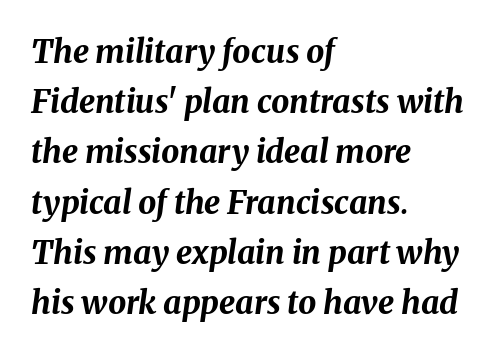
Q: Is the text bold? A: Yes.
Q: Is the text italic (slanted)? A: Yes, it leans right by about 8 degrees.
Q: Is the text underlined? A: No.
Q: How is the paragraph aligned? A: Left-aligned.
Q: Is the spacing between letters normal or unusually wide? A: Normal.
Q: Is the spacing between lines tight, normal or loose? A: Normal.
Q: Width (condensed, normal, or wide)? A: Normal.
Q: Stroke contrast? A: Medium.
Q: x-height? A: Medium.
Q: Monospaced? A: No.
